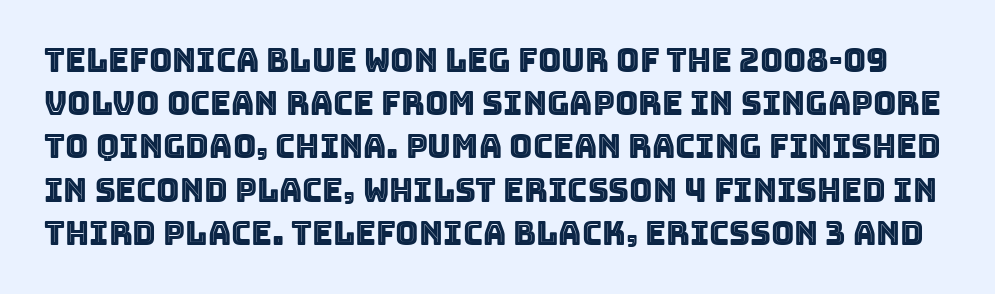
These lines are rendered in a variable-pitch font. The lines sit at an ordinary, default distance from one another. Inter-character spacing is left at the font's built-in metrics. Only glyphs here, with clear space below each row. The letters stand straight up with perfectly vertical stems.
